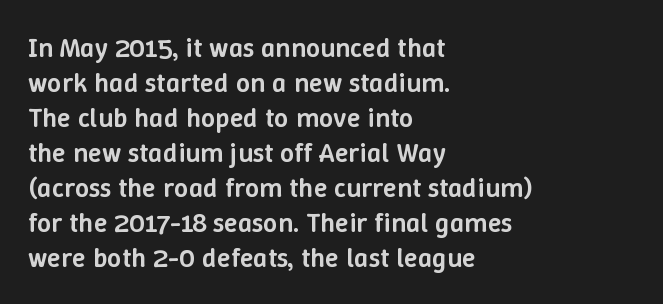
{"italic": "no", "bold": "semi", "weight": "semibold", "width": "normal", "stroke_contrast": "low", "x_height": "medium", "monospaced": "no", "underline": "no", "align": "left", "line_spacing": "normal", "line_spacing_ratio": 1.25, "letter_spacing": "normal", "letter_spacing_em": 0.0, "glyph_px": 28}
